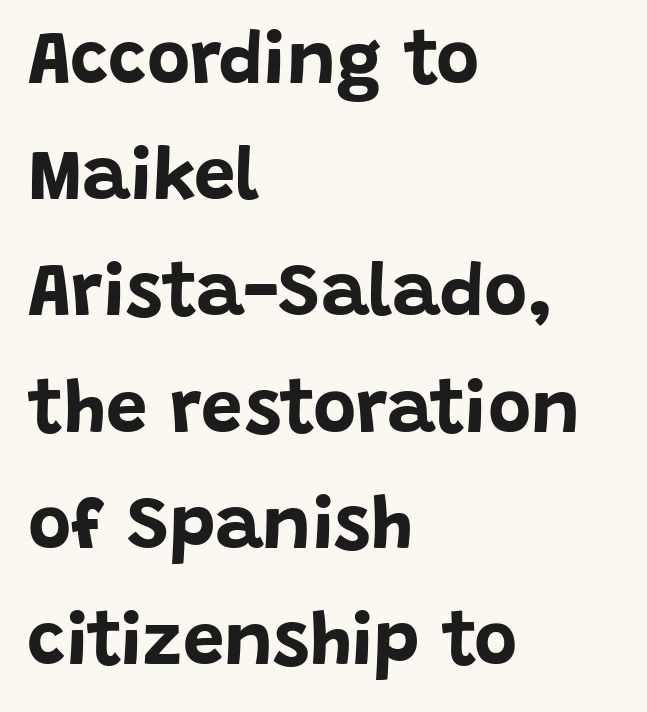
{"serif": "no", "italic": "no", "bold": "yes", "weight": "bold", "width": "normal", "stroke_contrast": "low", "x_height": "large", "monospaced": "no", "underline": "no", "align": "left", "line_spacing": "normal", "line_spacing_ratio": 1.57, "letter_spacing": "normal", "letter_spacing_em": 0.0, "glyph_px": 74}
